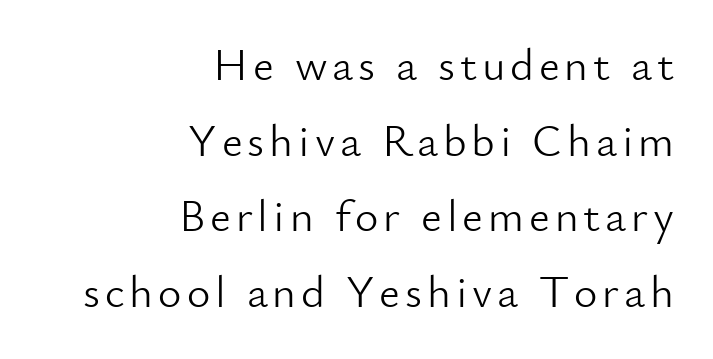
{"serif": "no", "italic": "no", "bold": "no", "weight": "light", "width": "normal", "stroke_contrast": "low", "x_height": "small", "monospaced": "no", "underline": "no", "align": "right", "line_spacing": "normal", "line_spacing_ratio": 1.68, "glyph_px": 45}
